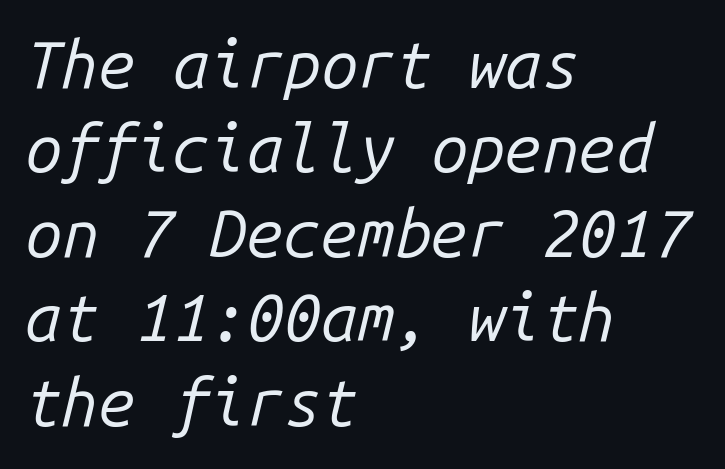
The image shows 66 px regular-weight type, italic (leaning right), monospaced; set left-aligned, normal line spacing (1.28x), normal letter spacing, not underlined; low stroke contrast and a medium x-height.
